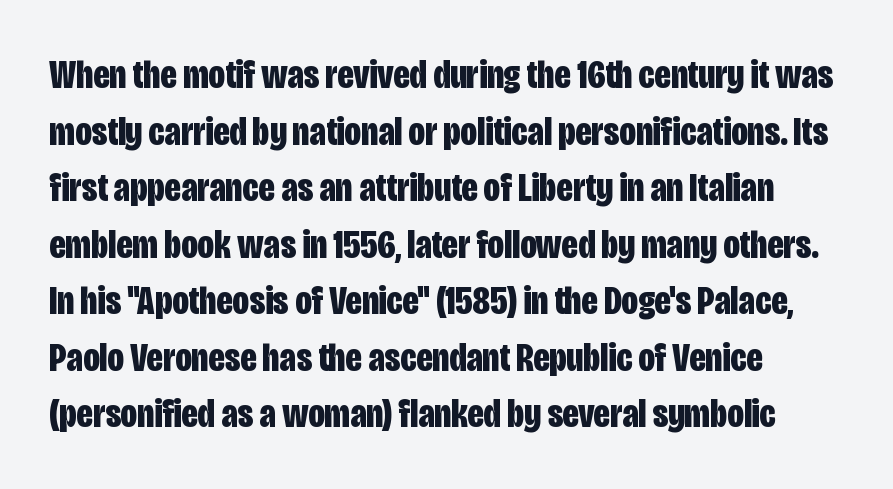
The image shows 41 px bold, condensed sans-serif type, upright; set left-aligned, normal line spacing (1.38x), normal letter spacing, not underlined; low stroke contrast and a large x-height.
